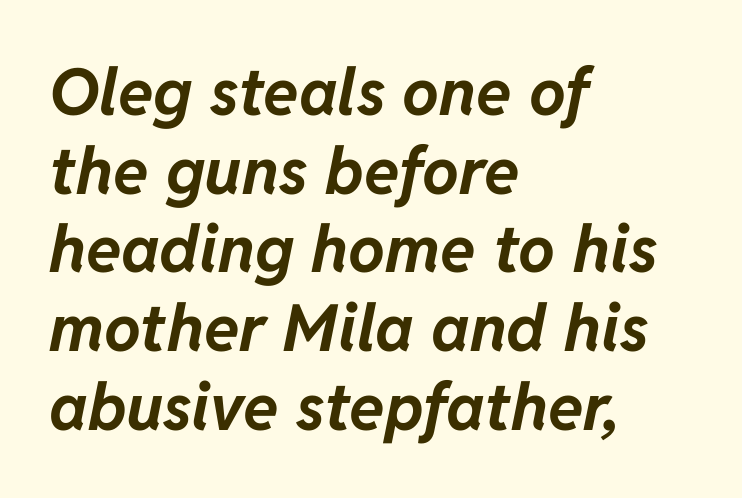
The image shows 65 px bold type, italic (leaning right); set left-aligned, line spacing 1.21x, normal letter spacing, not underlined; low stroke contrast and a medium x-height.
